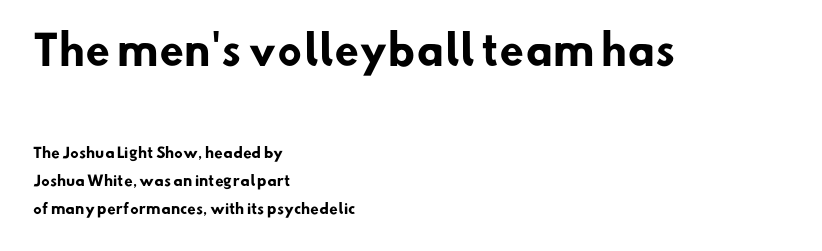
The image shows 40 px heavy sans-serif type; set left-aligned, loose line spacing (2.02x), normal letter spacing, not underlined; the first (top) block is 2.86x larger; low stroke contrast and a small x-height.
